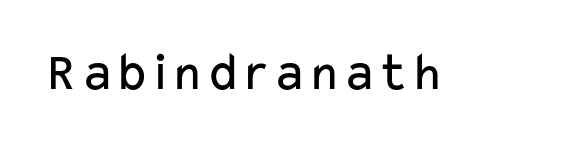
{"serif": "no", "italic": "no", "bold": "no", "weight": "regular", "width": "wide", "stroke_contrast": "low", "x_height": "medium", "monospaced": "no", "underline": "no", "letter_spacing": "normal", "letter_spacing_em": 0.0, "glyph_px": 55}
